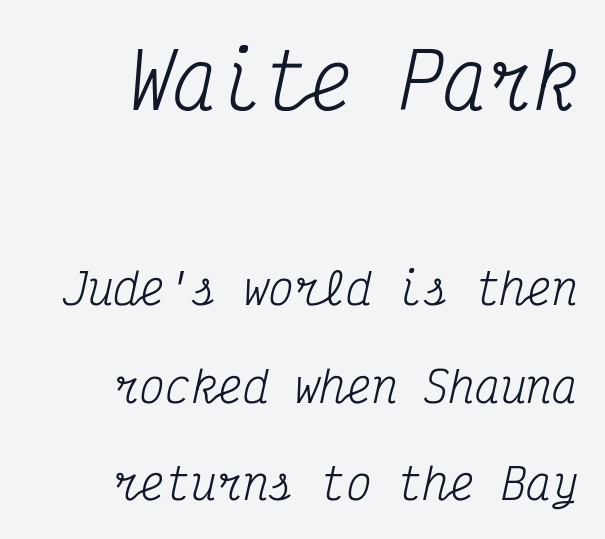
{"serif": "yes", "italic": "yes", "lean": "right", "slant_degrees": 12, "bold": "no", "weight": "regular", "width": "condensed", "stroke_contrast": "medium", "x_height": "medium", "monospaced": "yes", "underline": "no", "align": "right", "line_spacing": "loose", "line_spacing_ratio": 2.27, "letter_spacing": "normal", "letter_spacing_em": 0.0, "larger_block": "first", "size_ratio": 1.74, "glyph_px": 75}
